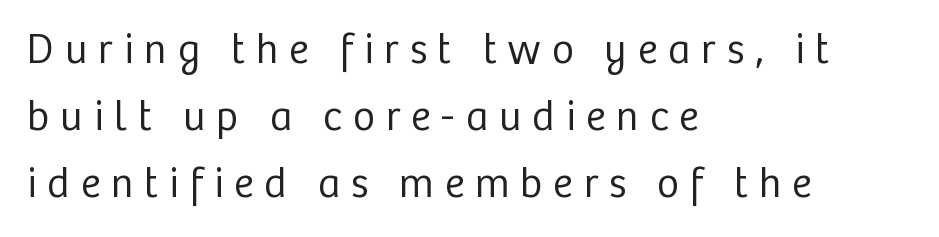
Underline: absent. These lines are rendered in a variable-pitch font. This sample is left-justified, so line endings fall wherever the words run out. Ordinary non-slanted type is in use. This sample keeps an unexceptional amount of space between lines.
